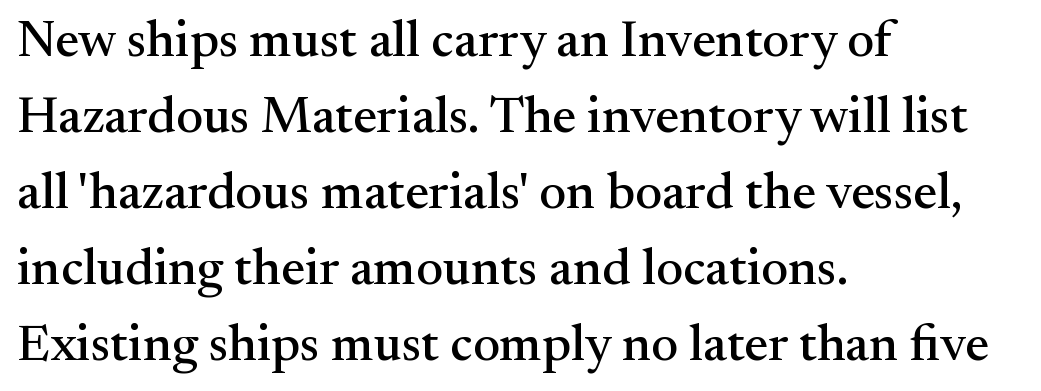
{"serif": "yes", "italic": "no", "width": "normal", "stroke_contrast": "medium", "x_height": "small", "monospaced": "no", "underline": "no", "align": "left", "line_spacing": "normal", "line_spacing_ratio": 1.46, "letter_spacing": "normal", "letter_spacing_em": 0.0, "glyph_px": 52}
